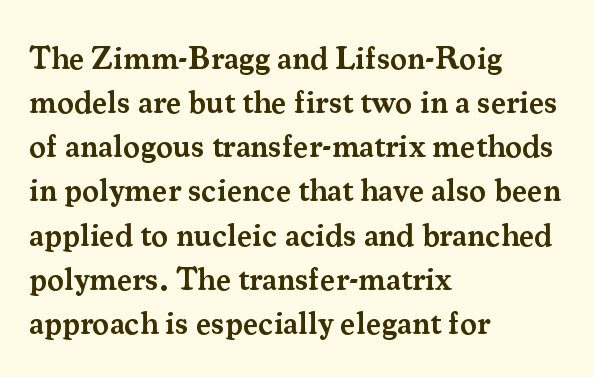
Q: Is the text bold? A: Semi-bold.
Q: Is the text italic (slanted)? A: No, it is upright.
Q: Is the typeface a serif or a sans-serif typeface? A: Serif.
Q: Is the text underlined? A: No.
Q: How is the paragraph aligned? A: Left-aligned.
Q: Is the spacing between letters normal or unusually wide? A: Normal.
Q: Is the spacing between lines tight, normal or loose? A: Normal.
Q: Width (condensed, normal, or wide)? A: Normal.
Q: Stroke contrast? A: Medium.
Q: x-height? A: Small.
Q: Monospaced? A: No.
